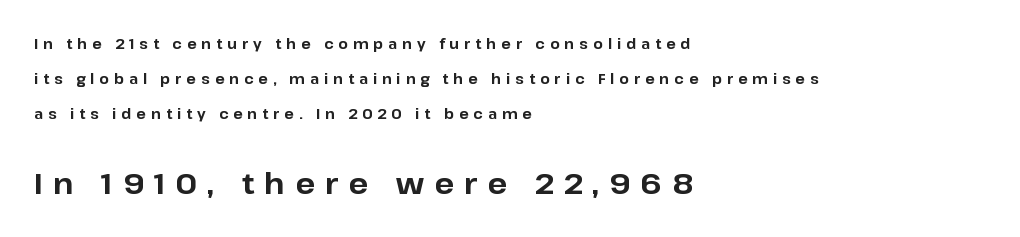
Q: Is the text bold? A: Yes.
Q: Is the text italic (slanted)? A: No, it is upright.
Q: Is the typeface a serif or a sans-serif typeface? A: Sans-serif.
Q: Is the text underlined? A: No.
Q: How is the paragraph aligned? A: Left-aligned.
Q: Is the spacing between letters normal or unusually wide? A: Unusually wide.
Q: Is the spacing between lines tight, normal or loose? A: Loose.
Q: Which block of text is set in a larger size, the first (top) or the second (bottom)? A: The second (bottom) one.
Q: Width (condensed, normal, or wide)? A: Normal.
Q: Stroke contrast? A: Low.
Q: x-height? A: Medium.
Q: Monospaced? A: No.
